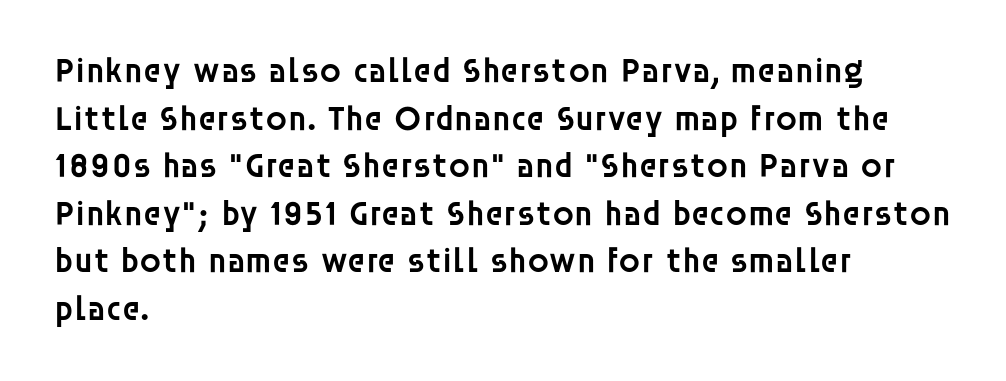
A semibold gives these letters moderate extra thickness, short of bold. How would I describe the line gaps? Plain and ordinary. These lines were composed using upright roman letters. Plain, unruled lines of type.
